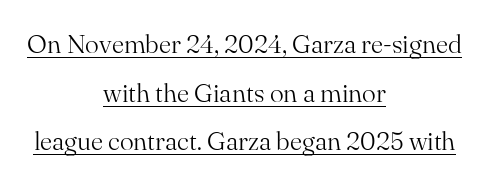
{"italic": "no", "bold": "no", "underline": "yes", "align": "center", "line_spacing_ratio": 1.87, "letter_spacing": "normal", "letter_spacing_em": 0.0, "glyph_px": 26}
